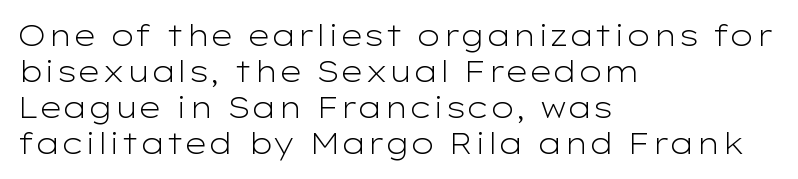
Q: Is the text bold? A: No.
Q: Is the text italic (slanted)? A: No, it is upright.
Q: Is the typeface a serif or a sans-serif typeface? A: Sans-serif.
Q: Is the text underlined? A: No.
Q: How is the paragraph aligned? A: Left-aligned.
Q: Is the spacing between letters normal or unusually wide? A: Normal.
Q: Width (condensed, normal, or wide)? A: Wide.
Q: Stroke contrast? A: Low.
Q: x-height? A: Medium.
Q: Monospaced? A: No.
